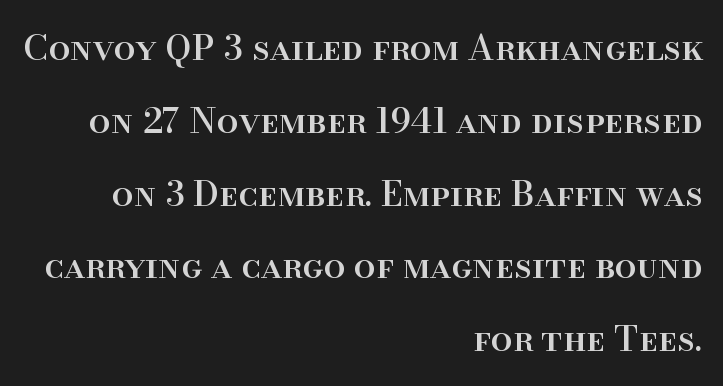
Posture: straight, roman, zero tilt. Only glyphs here, with clear space below each row. Is this a fixed-width face? No — the glyphs have proportional, varying widths. This is serif lettering, the kind often seen in printed books. All the whitespace from short lines collects on the left. Successive baselines arrive slowly, with a big drop between each.
